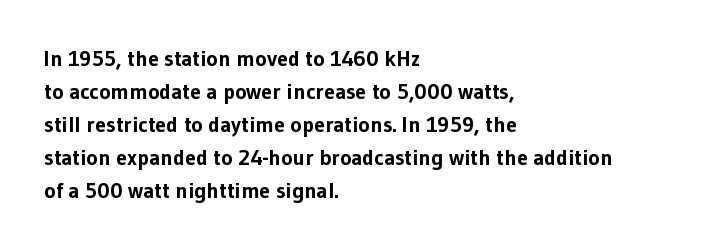
The image shows 22 px bold type, upright; set left-aligned, normal line spacing (1.5x), normal letter spacing, not underlined.
